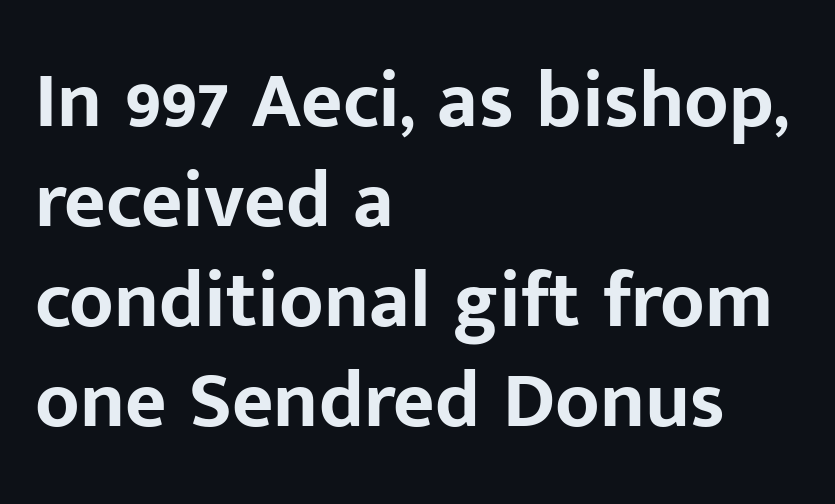
The image shows 80 px bold sans-serif type, upright; set left-aligned, normal line spacing (1.25x), normal letter spacing, not underlined; low stroke contrast and a medium x-height.
